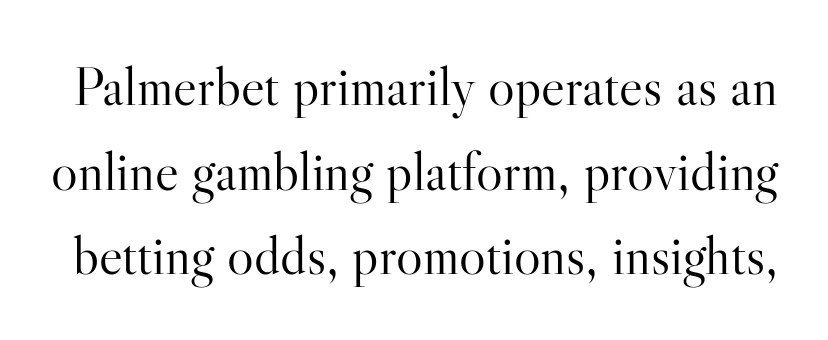
Q: Is the text bold? A: No.
Q: Is the text italic (slanted)? A: No, it is upright.
Q: Is the typeface a serif or a sans-serif typeface? A: Serif.
Q: Is the text underlined? A: No.
Q: Is the spacing between letters normal or unusually wide? A: Normal.
Q: Is the spacing between lines tight, normal or loose? A: Normal.
Q: Width (condensed, normal, or wide)? A: Normal.
Q: Stroke contrast? A: High.
Q: x-height? A: Small.
Q: Monospaced? A: No.
